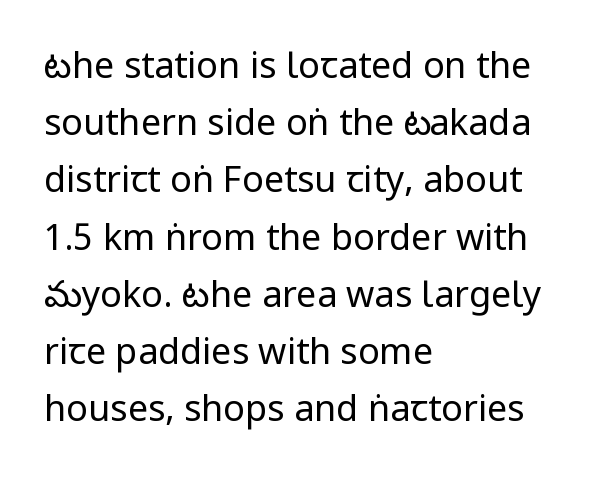
{"serif": "no", "italic": "no", "bold": "no", "weight": "regular", "width": "condensed", "stroke_contrast": "low", "x_height": "large", "monospaced": "no", "underline": "no", "align": "left", "line_spacing": "normal", "line_spacing_ratio": 1.59, "letter_spacing": "normal", "letter_spacing_em": 0.0, "glyph_px": 36}
